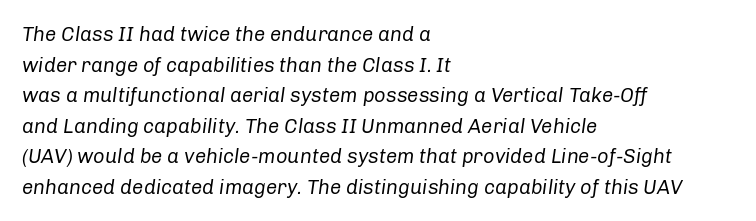
The image shows 20 px text type, italic (leaning right); set left-aligned, normal line spacing (1.53x), normal letter spacing, not underlined.
